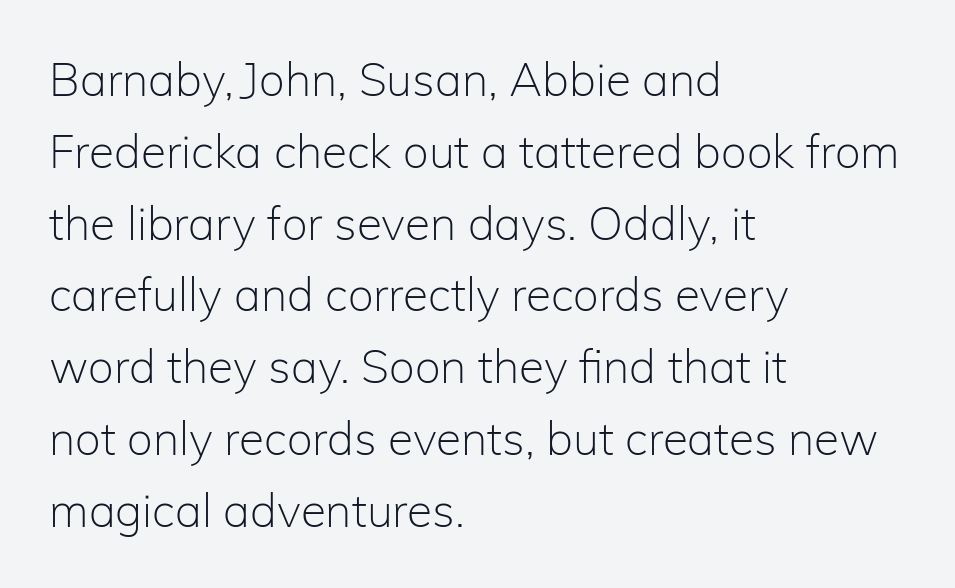
Q: Is the text bold? A: No.
Q: Is the text italic (slanted)? A: No, it is upright.
Q: Is the typeface a serif or a sans-serif typeface? A: Sans-serif.
Q: Is the text underlined? A: No.
Q: How is the paragraph aligned? A: Left-aligned.
Q: Is the spacing between letters normal or unusually wide? A: Normal.
Q: Is the spacing between lines tight, normal or loose? A: Normal.
Q: Width (condensed, normal, or wide)? A: Normal.
Q: Stroke contrast? A: Low.
Q: x-height? A: Medium.
Q: Monospaced? A: No.
